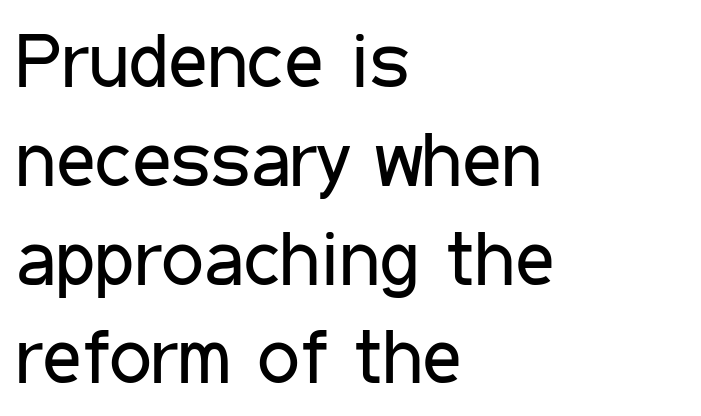
Q: Is the text bold? A: No.
Q: Is the text italic (slanted)? A: No, it is upright.
Q: Is the typeface a serif or a sans-serif typeface? A: Sans-serif.
Q: Is the text underlined? A: No.
Q: How is the paragraph aligned? A: Left-aligned.
Q: Is the spacing between letters normal or unusually wide? A: Normal.
Q: Is the spacing between lines tight, normal or loose? A: Normal.
Q: Width (condensed, normal, or wide)? A: Condensed.
Q: Stroke contrast? A: Low.
Q: x-height? A: Medium.
Q: Monospaced? A: No.
